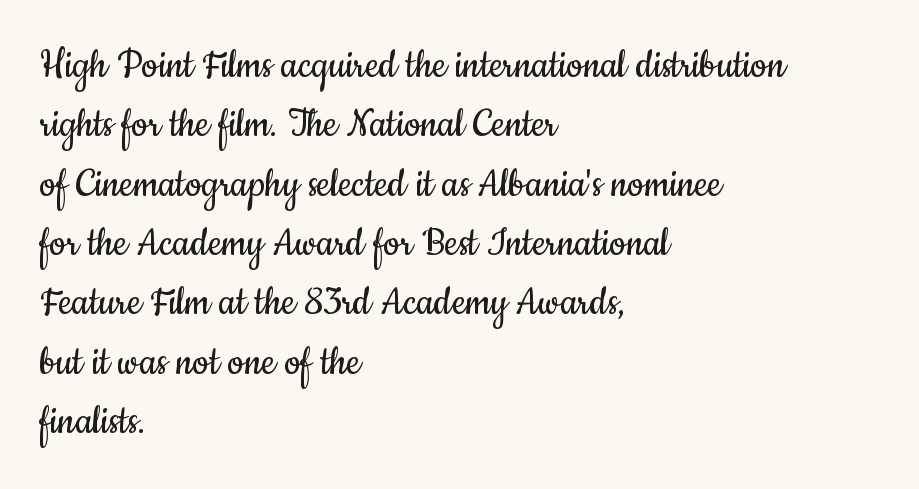
The image shows 46 px regular-weight, condensed sans-serif type; set left-aligned, normal line spacing (1.29x), normal letter spacing, not underlined; low stroke contrast and a small x-height.
